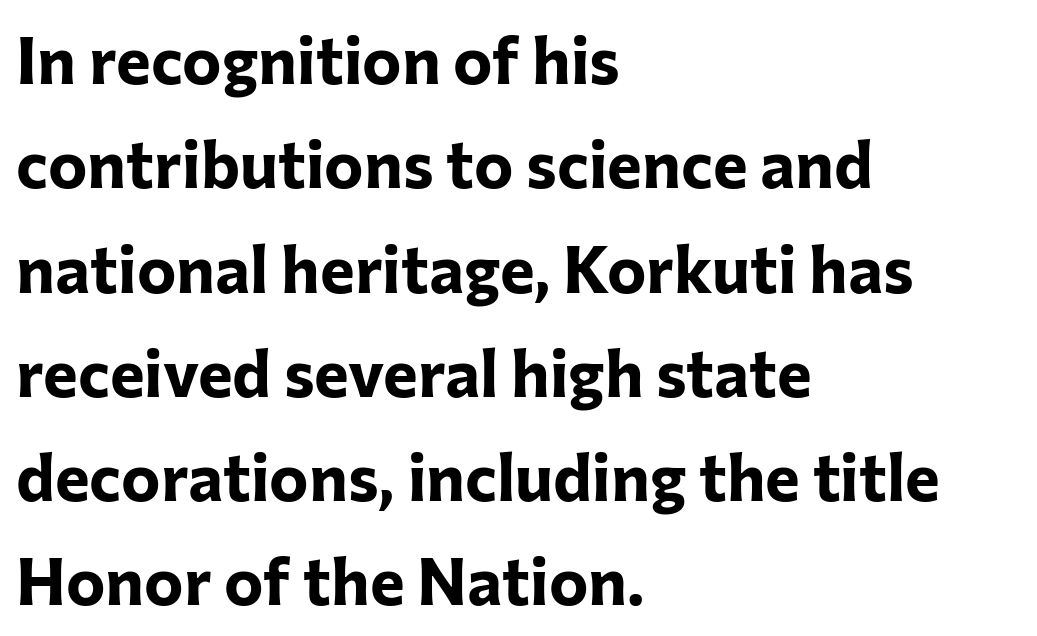
{"serif": "no", "italic": "no", "bold": "yes", "weight": "bold", "width": "normal", "stroke_contrast": "low", "x_height": "medium", "monospaced": "no", "underline": "no", "align": "left", "line_spacing": "normal", "line_spacing_ratio": 1.58, "letter_spacing": "normal", "letter_spacing_em": 0.0, "glyph_px": 66}
